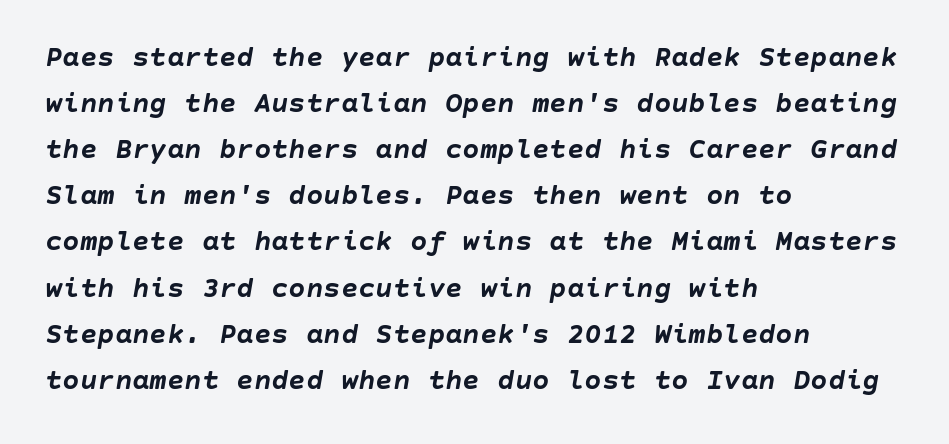
The image shows 29 px semibold type, italic (leaning right); set left-aligned, normal line spacing (1.59x), normal letter spacing, not underlined; low stroke contrast and a large x-height.
